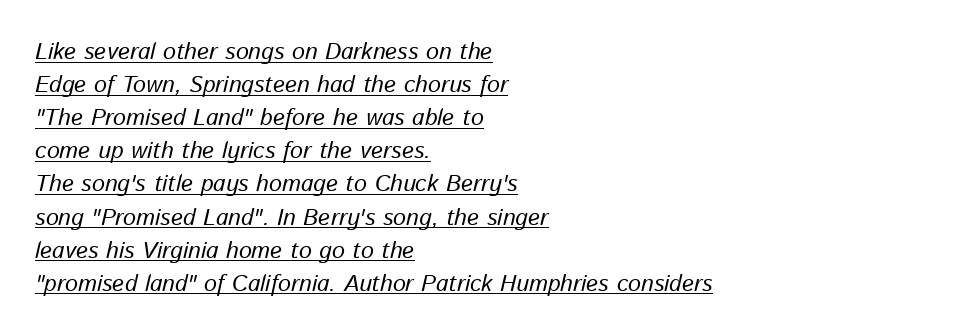
{"italic": "yes", "lean": "right", "slant_degrees": 13, "bold": "no", "underline": "yes", "align": "left", "line_spacing": "normal", "line_spacing_ratio": 1.44, "letter_spacing": "normal", "letter_spacing_em": 0.0, "glyph_px": 23}
